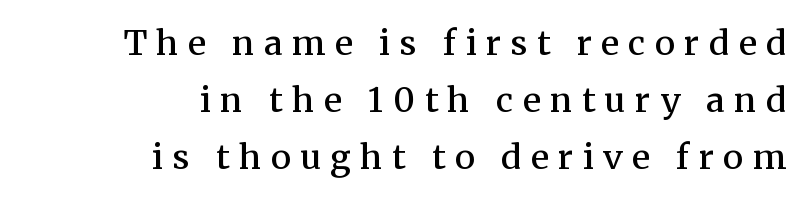
{"serif": "yes", "italic": "no", "bold": "semi", "weight": "semibold", "width": "normal", "stroke_contrast": "medium", "x_height": "medium", "monospaced": "no", "underline": "no", "align": "right", "line_spacing": "normal", "line_spacing_ratio": 1.68, "letter_spacing": "wide", "letter_spacing_em": 0.28, "glyph_px": 34}
